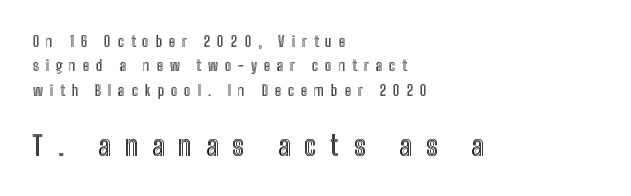
These lines were composed using upright roman letters. You could not count columns in this text — the font is proportionally spaced. Reading down the block, your eye returns to a fixed left position each line. Compared with typical body copy, the letter spacing here is much looser. Type without underlining.
